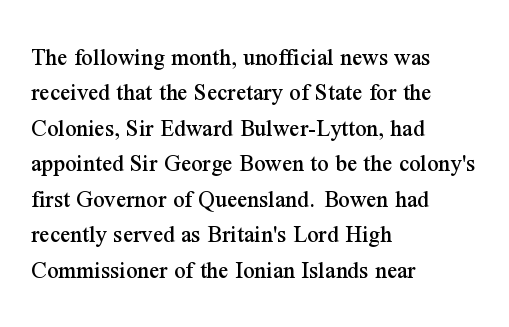
Q: Is the text italic (slanted)? A: No, it is upright.
Q: Is the text underlined? A: No.
Q: How is the paragraph aligned? A: Left-aligned.
Q: Is the spacing between letters normal or unusually wide? A: Normal.
Q: Is the spacing between lines tight, normal or loose? A: Normal.
